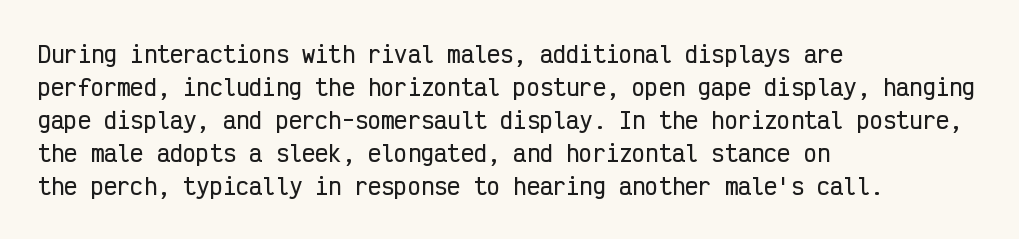
A clean baseline with only descenders dipping below it. Standard letterfit; no display-style spreading of the glyphs. Notice how descenders clear the ascenders below comfortably — that's standard leading. It's the straight-up-and-down kind of type. Does the copy run flush right? No — it runs flush left.
